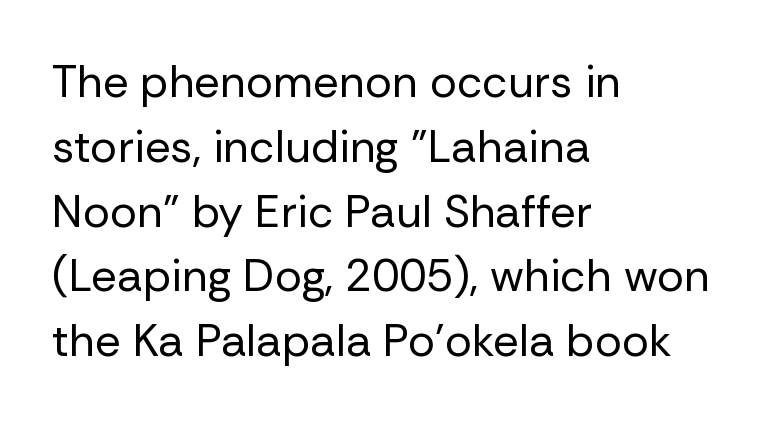
The image shows 45 px regular-weight sans-serif type, upright; set left-aligned, normal line spacing (1.44x), normal letter spacing, not underlined; low stroke contrast and a medium x-height.
